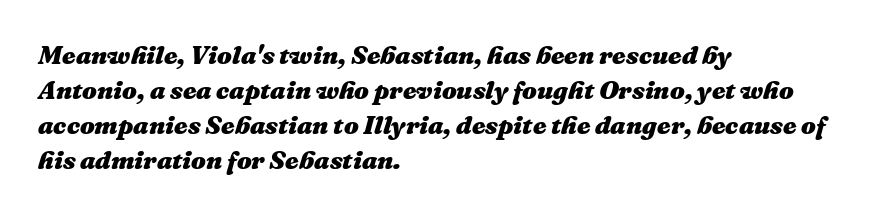
{"italic": "yes", "lean": "right", "slant_degrees": 16, "bold": "yes", "underline": "no", "align": "left", "line_spacing": "normal", "line_spacing_ratio": 1.35, "letter_spacing": "normal", "letter_spacing_em": 0.0, "glyph_px": 26}
